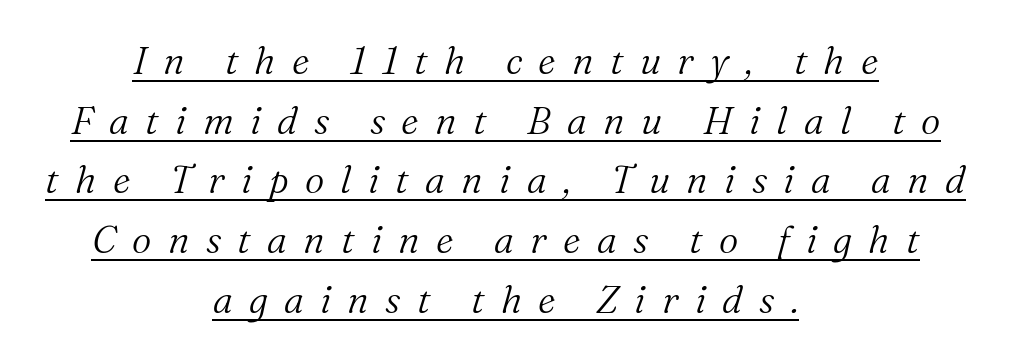
The image shows 38 px light serif type, italic (leaning right); set centered, normal line spacing (1.57x), unusually wide letter spacing (+0.43 em), underlined; medium stroke contrast and a medium x-height.
